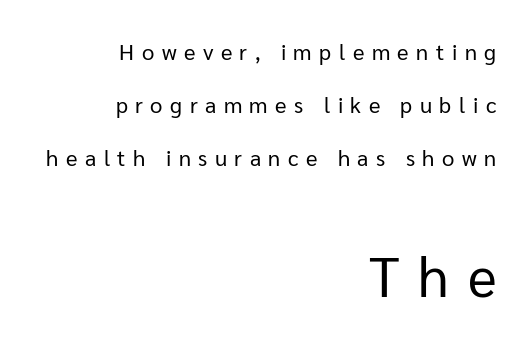
Visually the block forms a straight wall on the right and a jagged coastline on the left. Vertical stems look standard width or narrower in stroke. Tall strokes in this sample are plumb rather than angled. Glyph-to-glyph distance is far greater than everyday printed text. Vertical spacing — loose. Check under the words: just untouched page.
